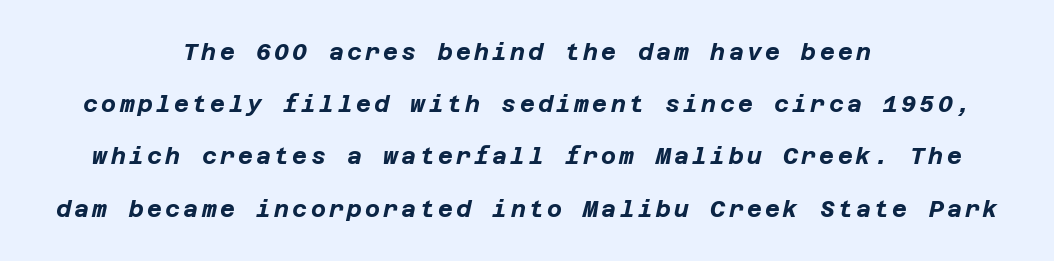
The text carries the slant typical of an italic or oblique font. Letters rest on an invisible, unmarked baseline. Loosely led — the rows are spread out. Notice how the passage keeps no hard edge, just a central spine. Strokes here are thick enough to call this a true bold.
